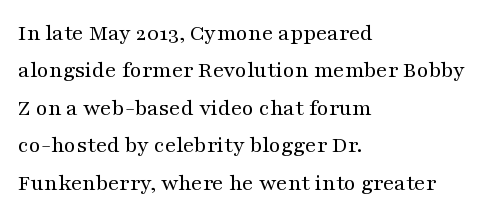
The image shows 24 px text type, upright; set left-aligned, normal line spacing (1.56x), normal letter spacing, not underlined.
